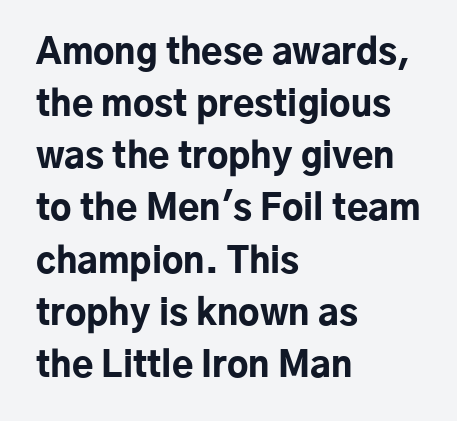
The image shows 35 px bold sans-serif type, upright; set left-aligned, normal line spacing (1.49x), normal letter spacing, not underlined; low stroke contrast and a medium x-height.
